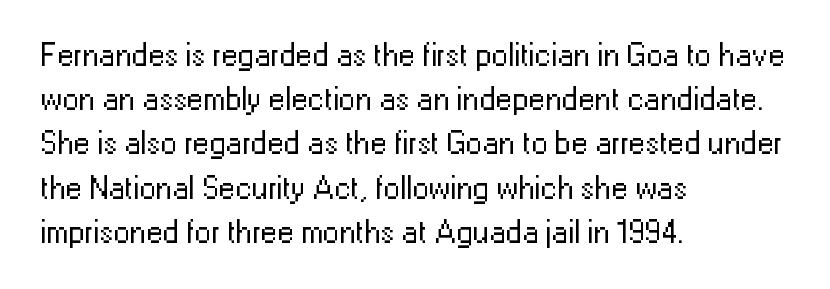
The image shows 33 px regular-weight sans-serif type, upright; set left-aligned, normal line spacing (1.34x), normal letter spacing, not underlined; low stroke contrast and a medium x-height.
